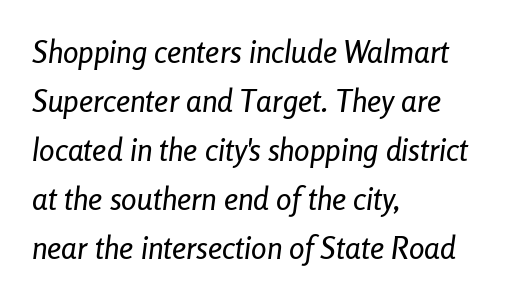
{"italic": "yes", "lean": "right", "slant_degrees": 8, "width": "condensed", "stroke_contrast": "low", "x_height": "medium", "monospaced": "no", "underline": "no", "align": "left", "line_spacing": "normal", "line_spacing_ratio": 1.58, "letter_spacing": "normal", "letter_spacing_em": 0.0, "glyph_px": 31}
